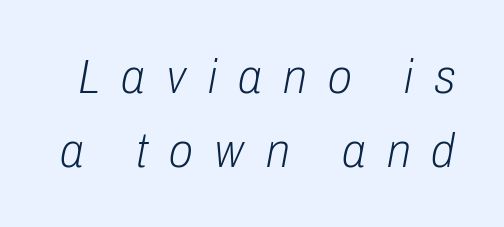
Q: Is the text bold? A: No.
Q: Is the text italic (slanted)? A: Yes, it leans right by about 10 degrees.
Q: Is the text underlined? A: No.
Q: Is the spacing between letters normal or unusually wide? A: Unusually wide.
Q: Is the spacing between lines tight, normal or loose? A: Normal.
Q: Width (condensed, normal, or wide)? A: Condensed.
Q: Stroke contrast? A: Low.
Q: x-height? A: Medium.
Q: Monospaced? A: No.
